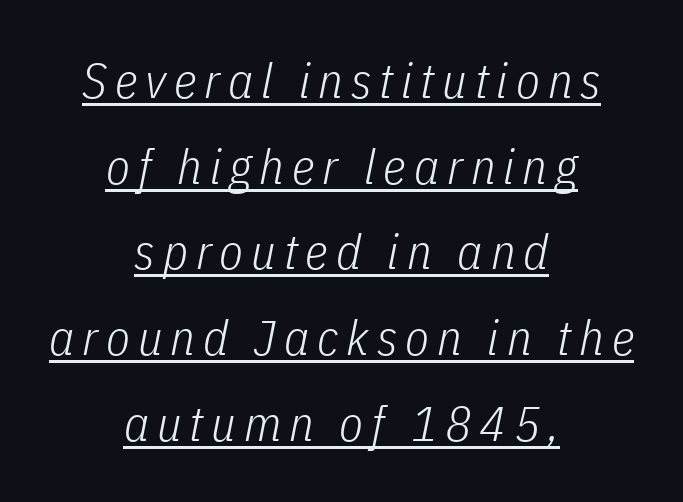
Q: Is the text bold? A: No.
Q: Is the text italic (slanted)? A: Yes, it leans right by about 11 degrees.
Q: Is the text underlined? A: Yes.
Q: How is the paragraph aligned? A: Centered.
Q: Width (condensed, normal, or wide)? A: Condensed.
Q: Stroke contrast? A: Low.
Q: x-height? A: Medium.
Q: Monospaced? A: No.
